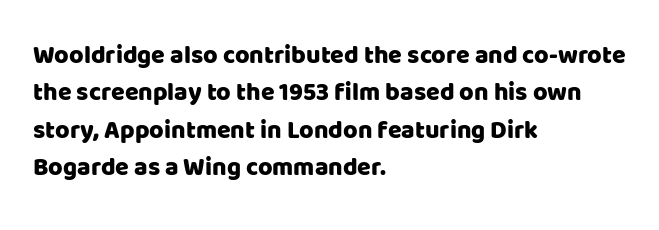
The image shows 25 px text type, upright; set left-aligned, normal line spacing (1.5x), normal letter spacing, not underlined.
